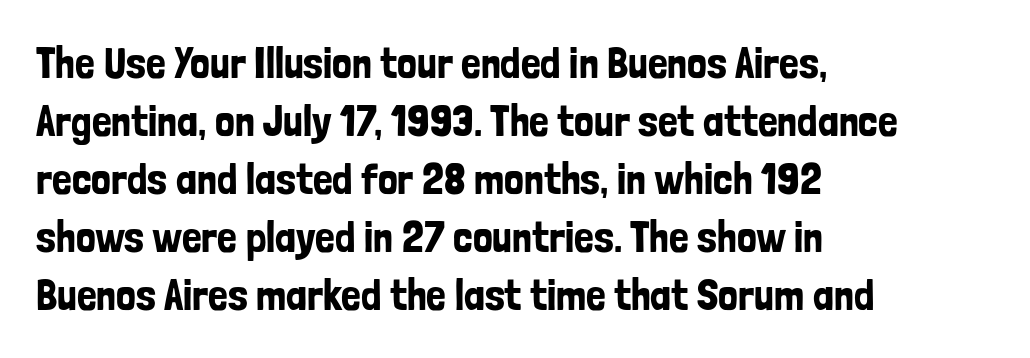
Q: Is the text italic (slanted)? A: No, it is upright.
Q: Is the typeface a serif or a sans-serif typeface? A: Sans-serif.
Q: Is the text underlined? A: No.
Q: How is the paragraph aligned? A: Left-aligned.
Q: Is the spacing between letters normal or unusually wide? A: Normal.
Q: Is the spacing between lines tight, normal or loose? A: Normal.
Q: Width (condensed, normal, or wide)? A: Condensed.
Q: Stroke contrast? A: Low.
Q: x-height? A: Medium.
Q: Monospaced? A: No.
